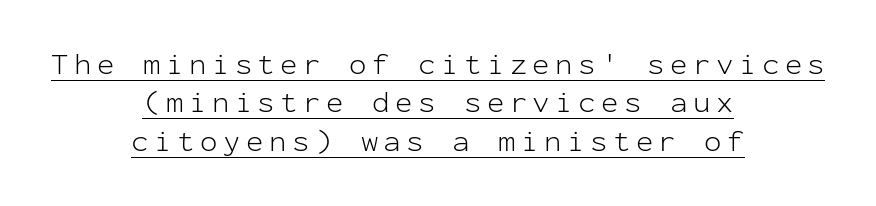
The image shows 29 px light sans-serif type, upright, monospaced; set centered, normal line spacing (1.32x), underlined; low stroke contrast and a medium x-height.
